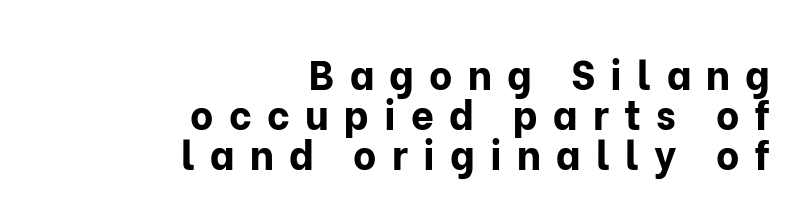
{"serif": "no", "italic": "no", "bold": "yes", "weight": "bold", "width": "normal", "stroke_contrast": "low", "x_height": "medium", "monospaced": "no", "underline": "no", "align": "right", "line_spacing": "tight", "line_spacing_ratio": 1.0, "letter_spacing": "wide", "letter_spacing_em": 0.38, "glyph_px": 40}
